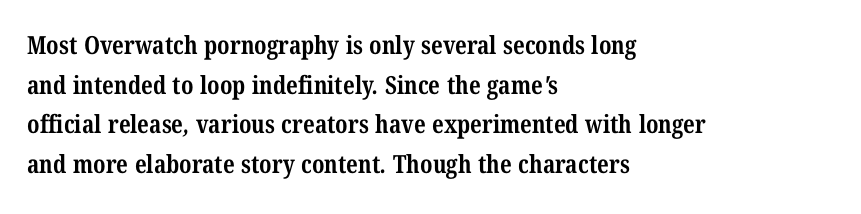
The image shows 25 px bold type; set left-aligned, normal line spacing (1.59x), normal letter spacing, not underlined.
